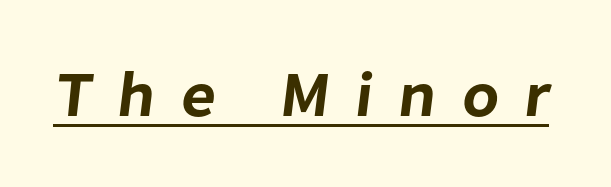
Q: Is the typeface a serif or a sans-serif typeface? A: Sans-serif.
Q: Is the text underlined? A: Yes.
Q: Is the spacing between letters normal or unusually wide? A: Unusually wide.
Q: Width (condensed, normal, or wide)? A: Normal.
Q: Stroke contrast? A: Low.
Q: x-height? A: Medium.
Q: Monospaced? A: No.
